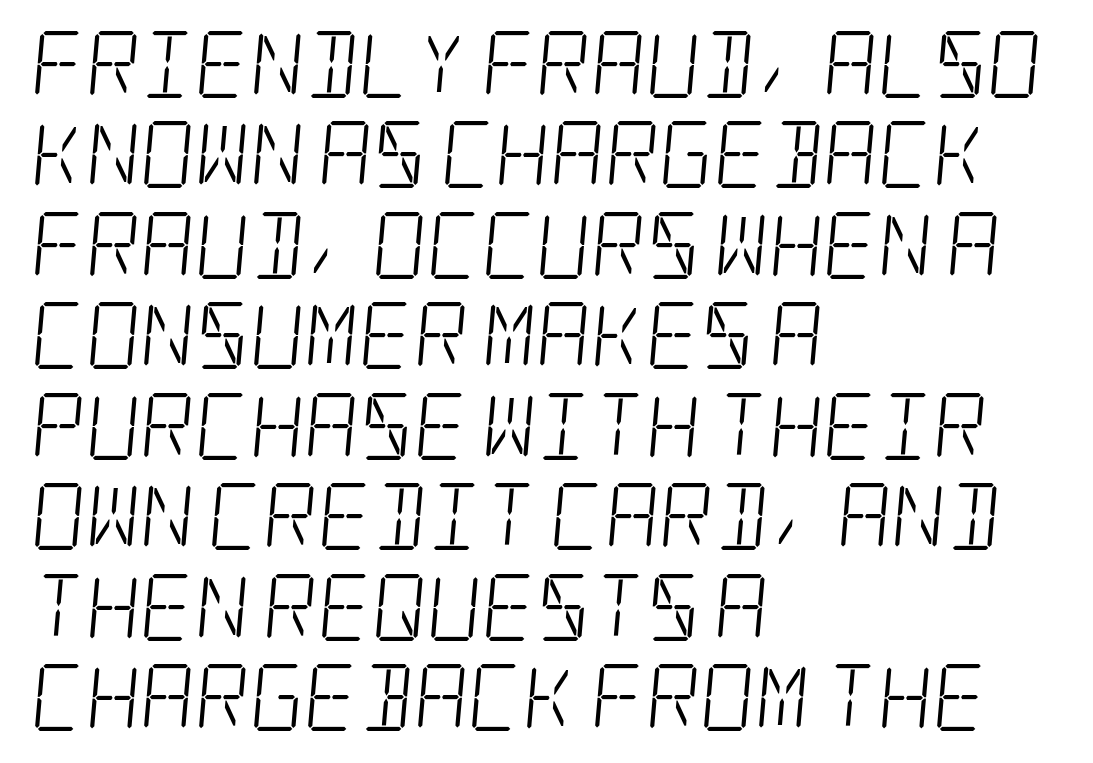
The image shows 67 px light, condensed serif type; set left-aligned, normal line spacing (1.35x), normal letter spacing, not underlined; low stroke contrast and a large x-height.
